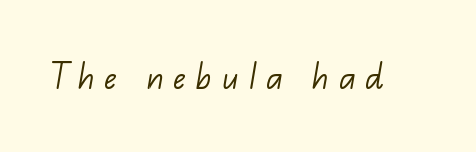
Q: Is the text bold? A: No.
Q: Is the typeface a serif or a sans-serif typeface? A: Sans-serif.
Q: Is the text underlined? A: No.
Q: Is the spacing between letters normal or unusually wide? A: Unusually wide.
Q: Width (condensed, normal, or wide)? A: Normal.
Q: Stroke contrast? A: Low.
Q: x-height? A: Small.
Q: Monospaced? A: No.
